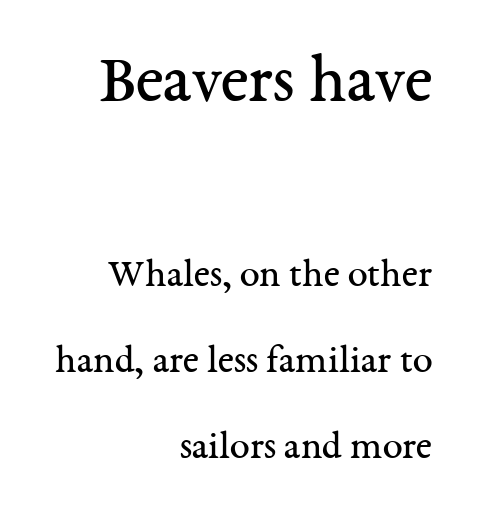
The image shows 70 px regular-weight serif type, upright; set right-aligned, loose line spacing (2.15x), normal letter spacing, not underlined; the first (top) block is 1.75x larger; medium stroke contrast and a medium x-height.
